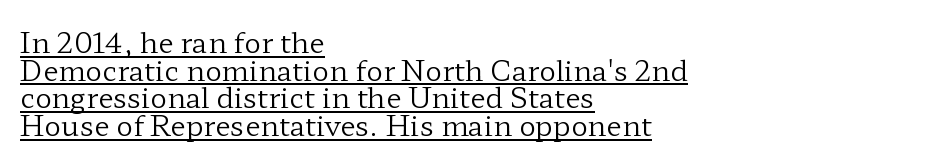
Q: Is the text bold? A: No.
Q: Is the text italic (slanted)? A: No, it is upright.
Q: Is the typeface a serif or a sans-serif typeface? A: Serif.
Q: Is the text underlined? A: Yes.
Q: How is the paragraph aligned? A: Left-aligned.
Q: Is the spacing between letters normal or unusually wide? A: Normal.
Q: Is the spacing between lines tight, normal or loose? A: Tight.
Q: Width (condensed, normal, or wide)? A: Wide.
Q: Stroke contrast? A: Low.
Q: x-height? A: Medium.
Q: Monospaced? A: No.
